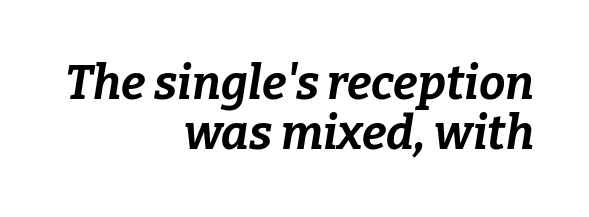
Q: Is the text bold? A: Yes.
Q: Is the text italic (slanted)? A: Yes, it leans right by about 9 degrees.
Q: Is the text underlined? A: No.
Q: How is the paragraph aligned? A: Right-aligned.
Q: Is the spacing between letters normal or unusually wide? A: Normal.
Q: Is the spacing between lines tight, normal or loose? A: Tight.
Q: Width (condensed, normal, or wide)? A: Normal.
Q: Stroke contrast? A: Low.
Q: x-height? A: Medium.
Q: Monospaced? A: No.
